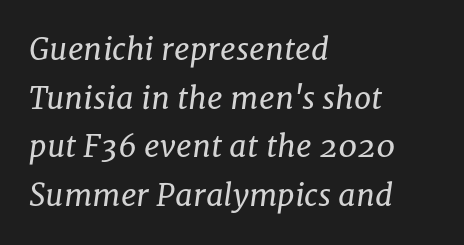
The image shows 31 px regular-weight serif type, italic (leaning right); set left-aligned, normal line spacing (1.57x), normal letter spacing, not underlined; low stroke contrast and a medium x-height.
